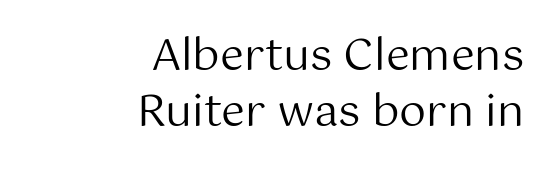
Q: Is the text bold? A: No.
Q: Is the text italic (slanted)? A: No, it is upright.
Q: Is the typeface a serif or a sans-serif typeface? A: Sans-serif.
Q: Is the text underlined? A: No.
Q: How is the paragraph aligned? A: Right-aligned.
Q: Is the spacing between letters normal or unusually wide? A: Normal.
Q: Is the spacing between lines tight, normal or loose? A: Normal.
Q: Width (condensed, normal, or wide)? A: Normal.
Q: Stroke contrast? A: Medium.
Q: x-height? A: Medium.
Q: Monospaced? A: No.
